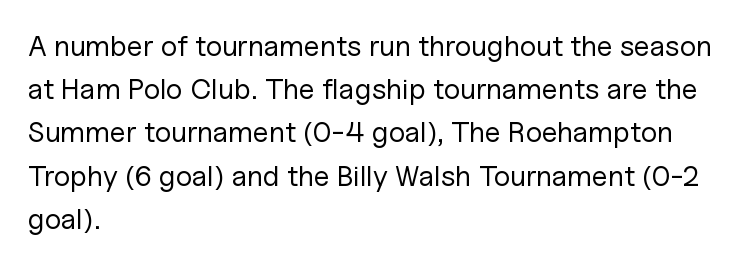
Q: Is the text bold? A: No.
Q: Is the text italic (slanted)? A: No, it is upright.
Q: Is the typeface a serif or a sans-serif typeface? A: Sans-serif.
Q: Is the text underlined? A: No.
Q: How is the paragraph aligned? A: Left-aligned.
Q: Is the spacing between letters normal or unusually wide? A: Normal.
Q: Is the spacing between lines tight, normal or loose? A: Normal.
Q: Width (condensed, normal, or wide)? A: Normal.
Q: Stroke contrast? A: Low.
Q: x-height? A: Medium.
Q: Monospaced? A: No.
